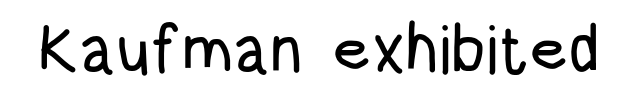
Q: Is the text italic (slanted)? A: No, it is upright.
Q: Is the typeface a serif or a sans-serif typeface? A: Sans-serif.
Q: Is the text underlined? A: No.
Q: Is the spacing between letters normal or unusually wide? A: Normal.
Q: Width (condensed, normal, or wide)? A: Condensed.
Q: Stroke contrast? A: Low.
Q: x-height? A: Large.
Q: Monospaced? A: No.
